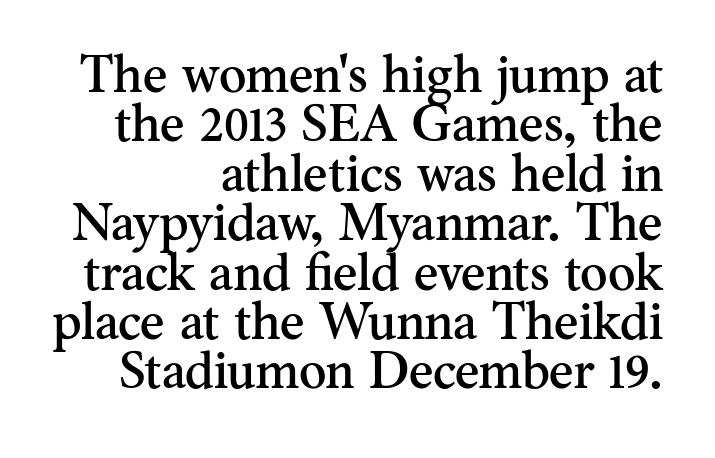
{"serif": "yes", "italic": "no", "width": "normal", "stroke_contrast": "medium", "x_height": "small", "monospaced": "no", "underline": "no", "align": "right", "line_spacing": "tight", "line_spacing_ratio": 0.95, "letter_spacing": "normal", "letter_spacing_em": 0.0, "glyph_px": 52}
